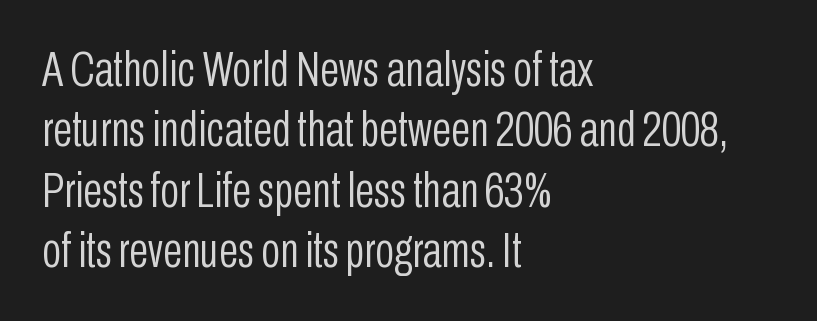
Q: Is the text bold? A: No.
Q: Is the text italic (slanted)? A: No, it is upright.
Q: Is the typeface a serif or a sans-serif typeface? A: Sans-serif.
Q: Is the text underlined? A: No.
Q: How is the paragraph aligned? A: Left-aligned.
Q: Is the spacing between letters normal or unusually wide? A: Normal.
Q: Width (condensed, normal, or wide)? A: Condensed.
Q: Stroke contrast? A: Low.
Q: x-height? A: Medium.
Q: Monospaced? A: No.
